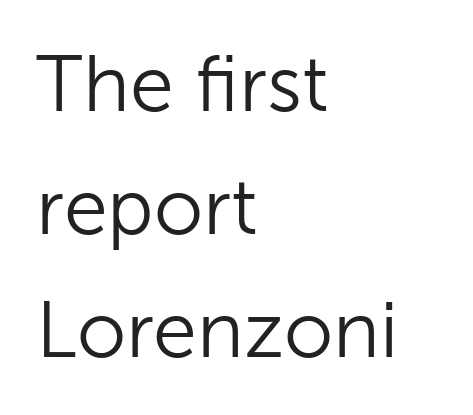
Q: Is the text bold? A: No.
Q: Is the text italic (slanted)? A: No, it is upright.
Q: Is the typeface a serif or a sans-serif typeface? A: Sans-serif.
Q: Is the text underlined? A: No.
Q: How is the paragraph aligned? A: Left-aligned.
Q: Is the spacing between letters normal or unusually wide? A: Normal.
Q: Is the spacing between lines tight, normal or loose? A: Normal.
Q: Width (condensed, normal, or wide)? A: Normal.
Q: Stroke contrast? A: Low.
Q: x-height? A: Medium.
Q: Monospaced? A: No.
